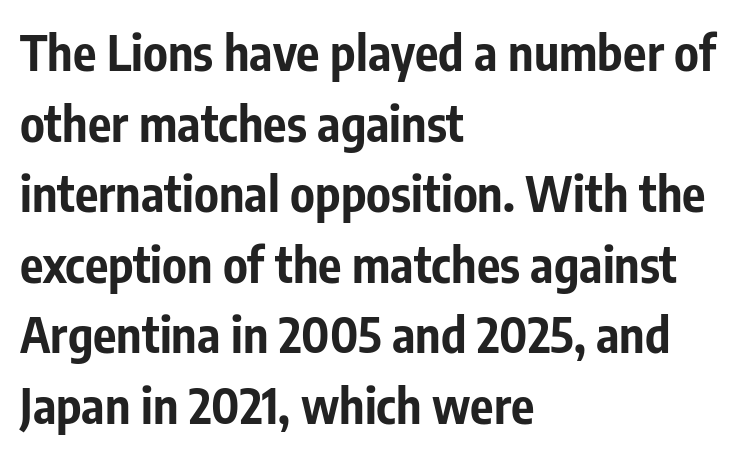
The image shows 49 px bold, condensed sans-serif type, upright; set left-aligned, normal line spacing (1.44x), normal letter spacing, not underlined; low stroke contrast and a medium x-height.
